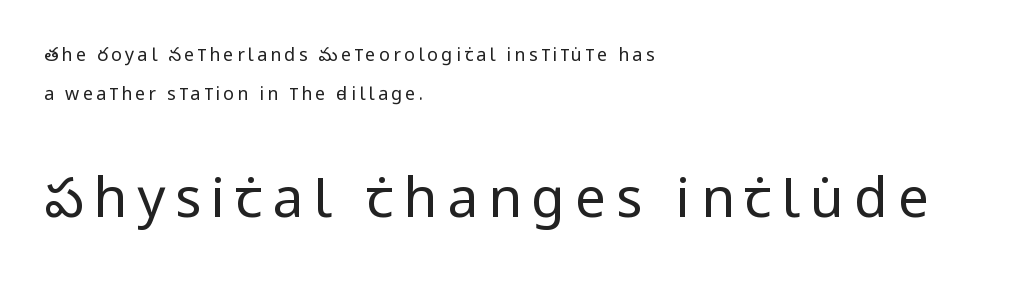
Q: Is the text bold? A: No.
Q: Is the text italic (slanted)? A: No, it is upright.
Q: Is the typeface a serif or a sans-serif typeface? A: Sans-serif.
Q: Is the text underlined? A: No.
Q: How is the paragraph aligned? A: Left-aligned.
Q: Is the spacing between lines tight, normal or loose? A: Loose.
Q: Which block of text is set in a larger size, the first (top) or the second (bottom)? A: The second (bottom) one.
Q: Width (condensed, normal, or wide)? A: Condensed.
Q: Stroke contrast? A: Low.
Q: x-height? A: Large.
Q: Monospaced? A: No.
